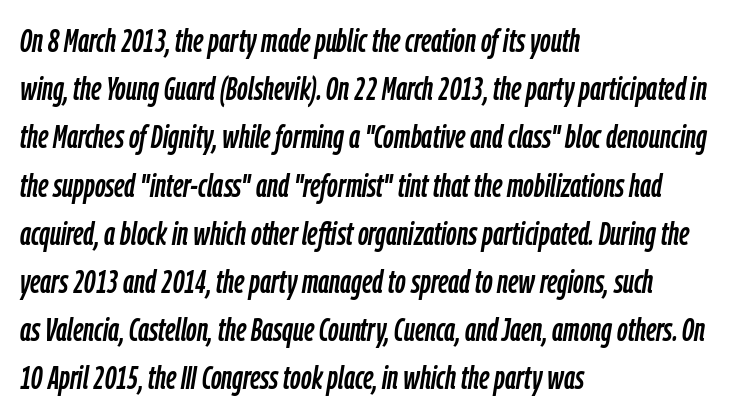
{"italic": "yes", "lean": "right", "slant_degrees": 9, "width": "condensed", "stroke_contrast": "low", "x_height": "medium", "monospaced": "no", "underline": "no", "align": "left", "line_spacing": "normal", "line_spacing_ratio": 1.46, "letter_spacing": "normal", "letter_spacing_em": 0.0, "glyph_px": 33}
